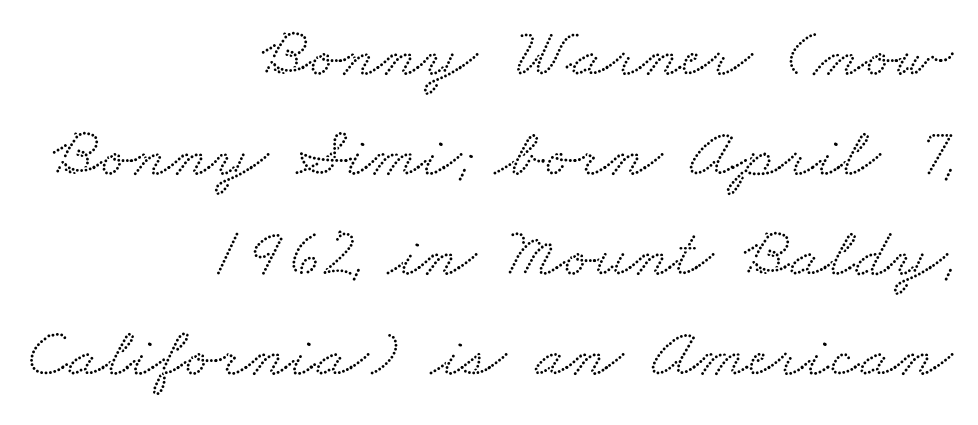
Q: Is the typeface a serif or a sans-serif typeface? A: Serif.
Q: Is the text underlined? A: No.
Q: How is the paragraph aligned? A: Right-aligned.
Q: Is the spacing between letters normal or unusually wide? A: Normal.
Q: Is the spacing between lines tight, normal or loose? A: Normal.
Q: Width (condensed, normal, or wide)? A: Wide.
Q: Stroke contrast? A: Low.
Q: x-height? A: Small.
Q: Monospaced? A: No.
